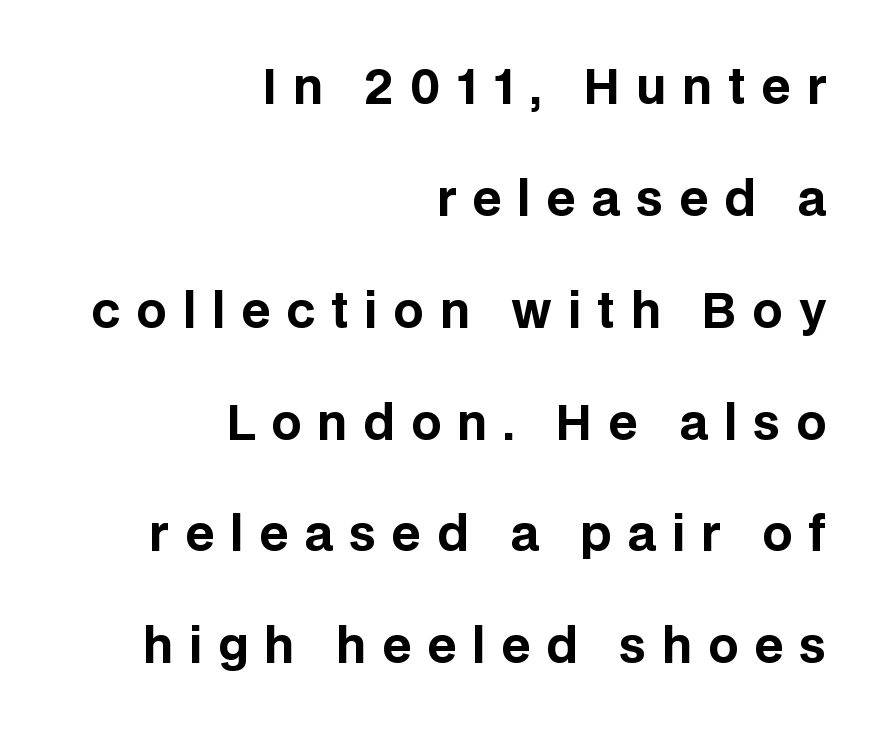
Is there any slant? The stems are plumb. The compositor pushed each line to the right boundary. Students, observe: this is what heavily led, spacious text looks like. The type family on display is of the sans-serif kind. Type without underlining.
